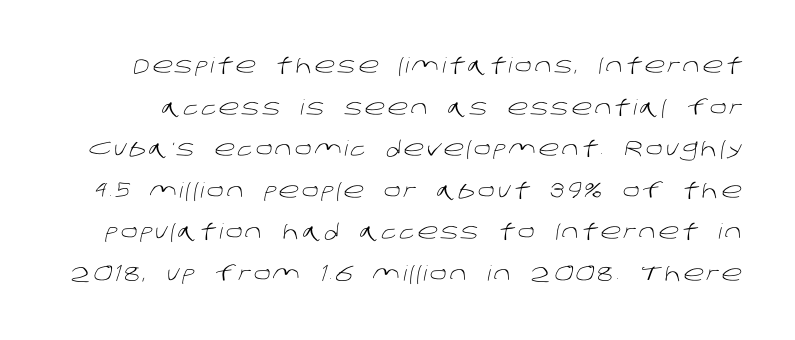
The image shows 21 px text type; set loose line spacing (1.98x), not underlined.
